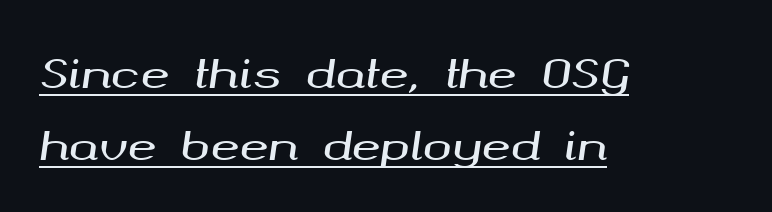
{"italic": "yes", "lean": "right", "slant_degrees": 8, "width": "wide", "stroke_contrast": "medium", "x_height": "medium", "monospaced": "no", "underline": "yes", "align": "left", "line_spacing_ratio": 1.85, "letter_spacing": "normal", "letter_spacing_em": 0.0, "glyph_px": 39}
